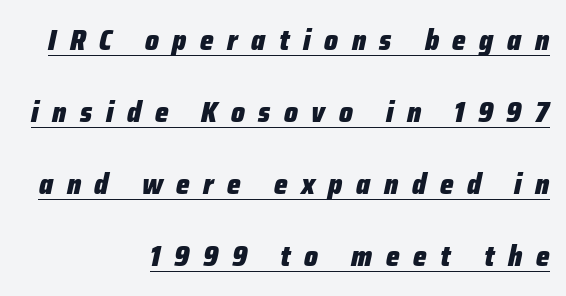
The image shows 29 px heavy, condensed type, italic (leaning right); set right-aligned, loose line spacing (2.48x), unusually wide letter spacing (+0.47 em), underlined; low stroke contrast and a medium x-height.
